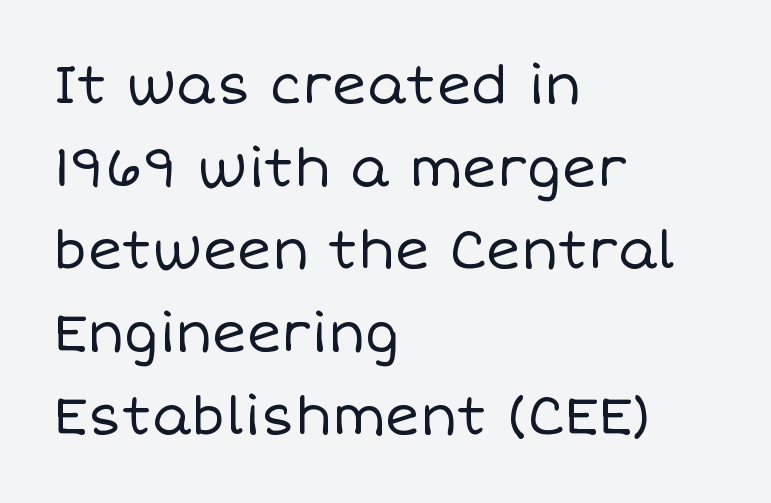
Tracking value appears to be zero — textbook default spacing. Students, observe: this is what conventionally led text looks like. Is the stroke heavy? The answer is a plain regular-or-lighter. Type without underlining. Where is the straight margin? On the left. Here the designer chose a conventional face with non-uniform glyph widths.
